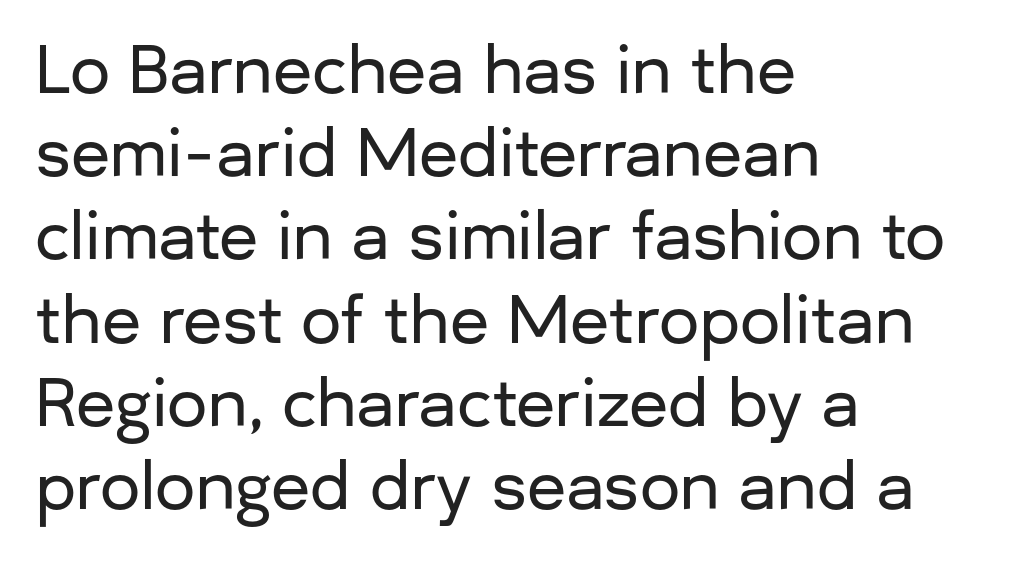
Q: Is the text italic (slanted)? A: No, it is upright.
Q: Is the typeface a serif or a sans-serif typeface? A: Sans-serif.
Q: Is the text underlined? A: No.
Q: How is the paragraph aligned? A: Left-aligned.
Q: Is the spacing between letters normal or unusually wide? A: Normal.
Q: Is the spacing between lines tight, normal or loose? A: Normal.
Q: Width (condensed, normal, or wide)? A: Normal.
Q: Stroke contrast? A: Low.
Q: x-height? A: Medium.
Q: Monospaced? A: No.
